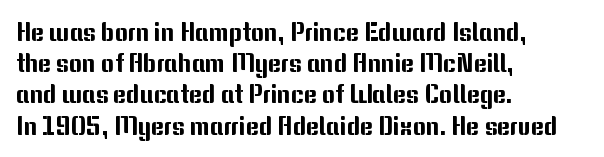
The image shows 25 px text type, upright; set left-aligned, normal line spacing (1.25x), normal letter spacing, not underlined.
